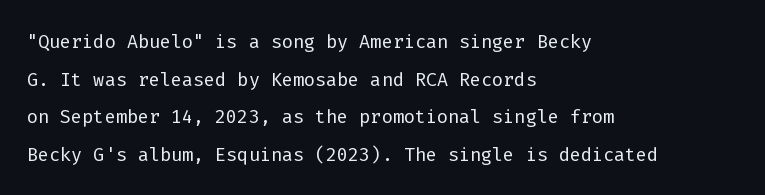
The image shows 26 px text type, upright; set left-aligned, normal line spacing (1.45x), normal letter spacing, not underlined.
